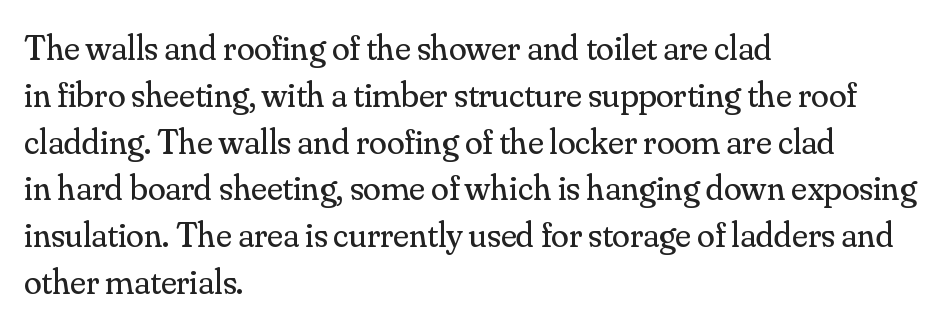
Q: Is the text bold? A: No.
Q: Is the text italic (slanted)? A: No, it is upright.
Q: Is the typeface a serif or a sans-serif typeface? A: Serif.
Q: Is the text underlined? A: No.
Q: How is the paragraph aligned? A: Left-aligned.
Q: Is the spacing between letters normal or unusually wide? A: Normal.
Q: Is the spacing between lines tight, normal or loose? A: Normal.
Q: Width (condensed, normal, or wide)? A: Normal.
Q: Stroke contrast? A: Medium.
Q: x-height? A: Small.
Q: Monospaced? A: No.
